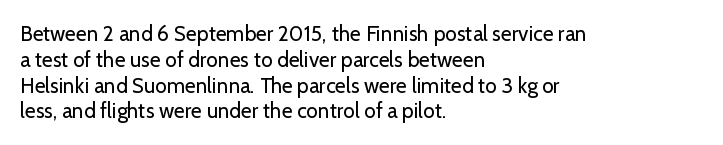
Q: Is the text bold? A: No.
Q: Is the text italic (slanted)? A: No, it is upright.
Q: Is the text underlined? A: No.
Q: How is the paragraph aligned? A: Left-aligned.
Q: Is the spacing between letters normal or unusually wide? A: Normal.
